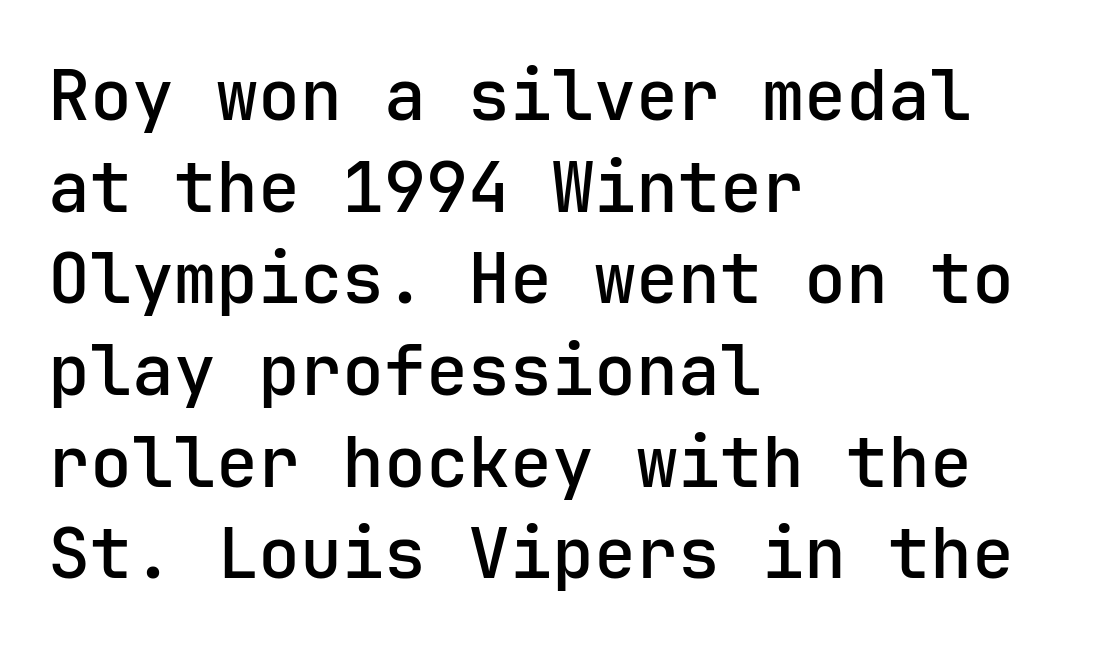
Tall strokes in this sample are plumb rather than angled. The designer went with a sans here, leaving each stem footless. These lines are set flush left with a ragged right edge. The letters march in equal steps, a hallmark of fixed-pitch type.
